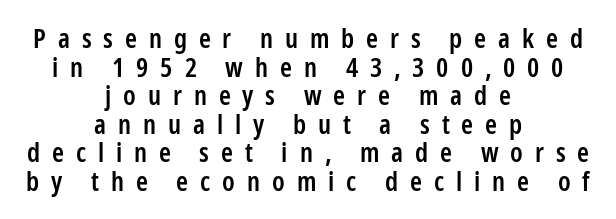
Check the space under the baseline: it is left empty. Honestly, the rows look squashed on top of each other. Letter spacing: wide. Firm but not heavy-handed strokes: this text is semibold.
